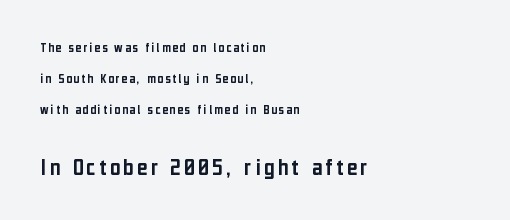
Look at the glyph heights: the lower group is clearly the bigger setting. The paragraph shown leans on its left margin. Unlike italic type, these characters show no tilt at all. Widely set lines give the paragraph a tall, airy silhouette. The passage shown is not underscored anywhere.
